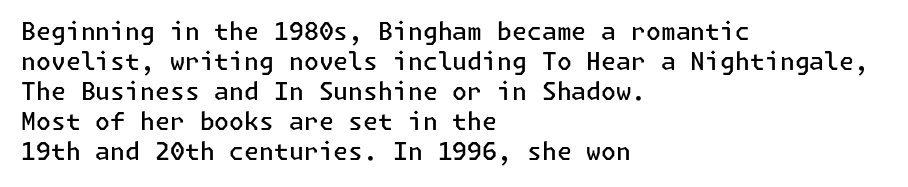
Unmarked baselines from the first word to the last. The leading is moderate, giving the passage an even texture. A bit beefed up — I'd call it semibold rather than bold. Horizontal alignment here is leftward, the default for most running prose. Style check: upright. Honestly, the letter spacing is just normal — you wouldn't notice it.
